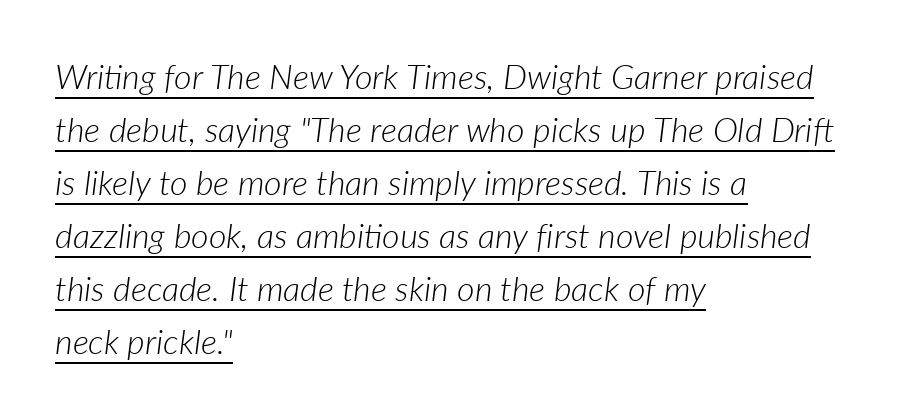
The text carries the slant typical of an italic or oblique font. These lines are rendered in a variable-pitch font. Glyph-to-glyph distance matches everyday printed text. Which margin do the lines hug? The left one — the right edge is uneven. The rendering uses the underline text-decoration.
